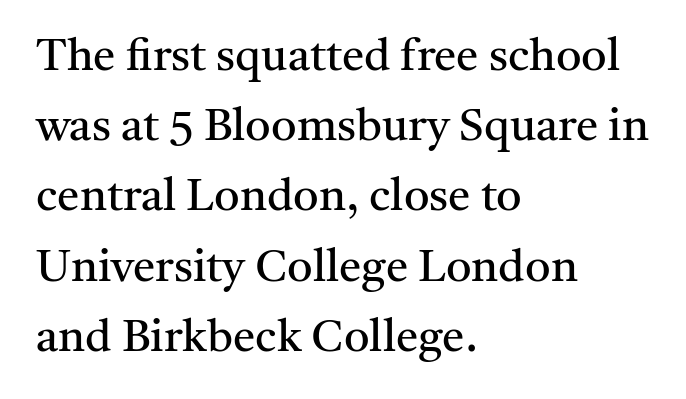
{"serif": "yes", "italic": "no", "bold": "no", "weight": "regular", "width": "normal", "stroke_contrast": "medium", "x_height": "medium", "monospaced": "no", "underline": "no", "align": "left", "line_spacing": "normal", "line_spacing_ratio": 1.56, "letter_spacing": "normal", "letter_spacing_em": 0.0, "glyph_px": 45}
